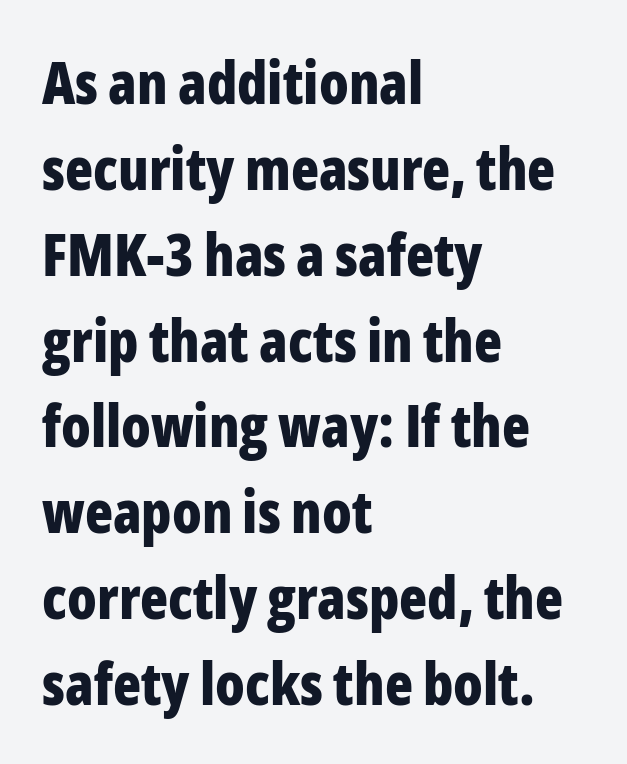
Students, note that the glyphs here touch the page at normal intervals. Emphasis by weight is at full strength: bold. This rendering uses left alignment, leaving the right contour irregular. Looks like regular typesetting: each glyph gets only the width it needs. The foot of each line stays bare and open.
